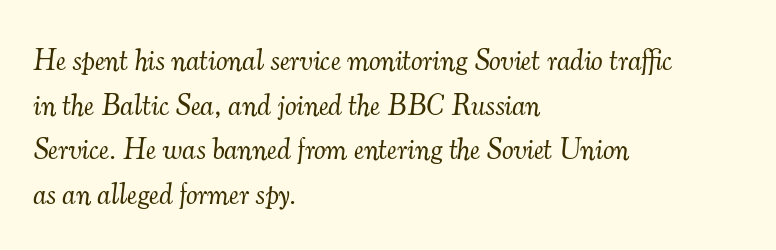
{"serif": "yes", "italic": "yes", "lean": "right", "slant_degrees": 7, "bold": "no", "weight": "light", "width": "normal", "stroke_contrast": "medium", "x_height": "small", "monospaced": "no", "underline": "no", "align": "left", "line_spacing": "normal", "line_spacing_ratio": 1.54, "letter_spacing": "normal", "letter_spacing_em": 0.0, "glyph_px": 29}
